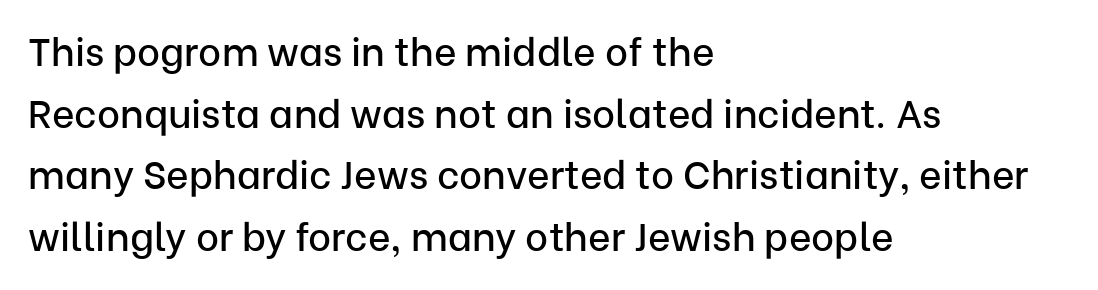
It's the straight-up-and-down kind of type. No feet cap the strokes, marking this as sans-serif type. Inter-character spacing is left at the font's built-in metrics. Summary of vertical rhythm: regular, with standard interline spacing. Varying glyph widths throughout — classic text-font behaviour.
